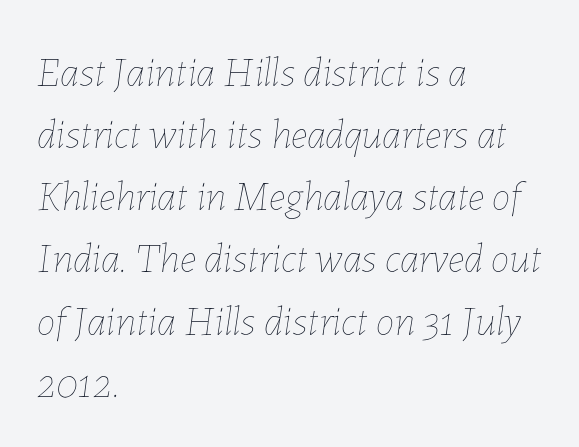
Q: Is the text bold? A: No.
Q: Is the text italic (slanted)? A: Yes, it leans right by about 7 degrees.
Q: Is the text underlined? A: No.
Q: How is the paragraph aligned? A: Left-aligned.
Q: Is the spacing between letters normal or unusually wide? A: Normal.
Q: Is the spacing between lines tight, normal or loose? A: Normal.
Q: Width (condensed, normal, or wide)? A: Normal.
Q: Stroke contrast? A: Low.
Q: x-height? A: Medium.
Q: Monospaced? A: No.
